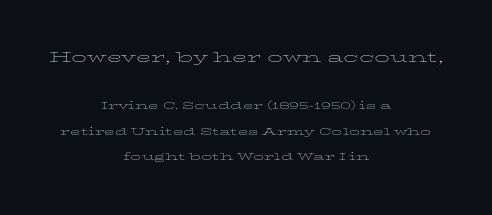
Q: Is the text bold? A: No.
Q: Is the text italic (slanted)? A: No, it is upright.
Q: Is the text underlined? A: No.
Q: How is the paragraph aligned? A: Centered.
Q: Is the spacing between letters normal or unusually wide? A: Normal.
Q: Which block of text is set in a larger size, the first (top) or the second (bottom)? A: The first (top) one.
